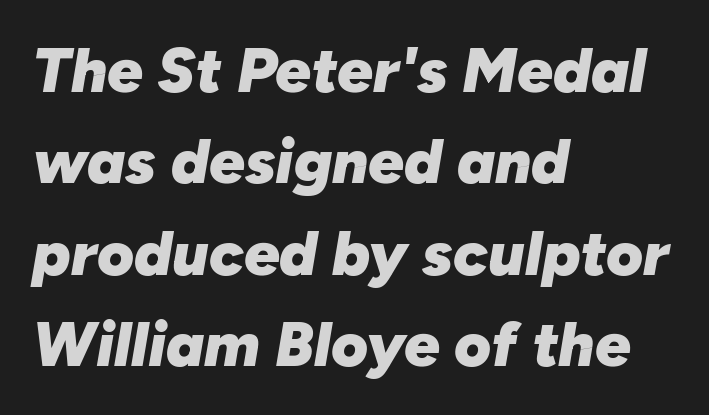
This sample has the flowing, uneven cadence of proportional lettering. Heft: maximum for text — a bold. The space directly below the letters is spotless. Looking at the ascenders, they clearly lean. This sample keeps an unexceptional amount of space between lines.
